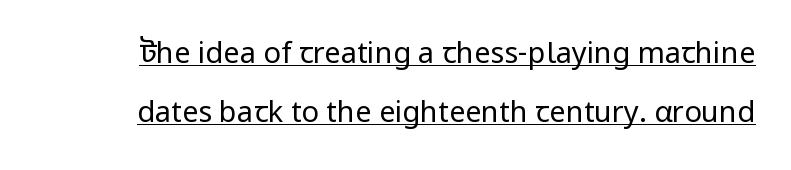
Nobody touched the tracking dial on this one. The line-height multiplier appears high, well above default. Characters remain perfectly vertical along every line. Note the varied advance widths — an 'i' is clearly narrower than an 'm'.
